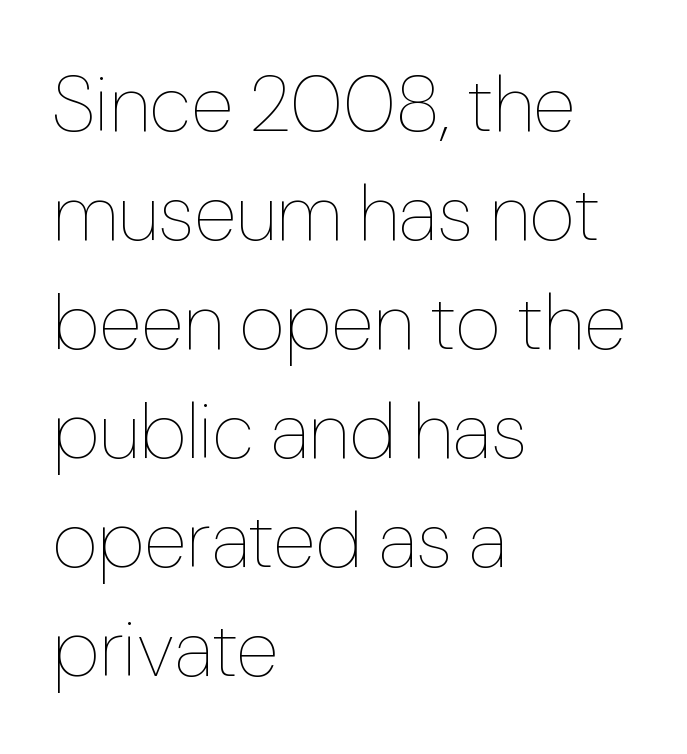
{"italic": "no", "bold": "no", "weight": "thin", "width": "normal", "stroke_contrast": "low", "x_height": "medium", "monospaced": "no", "underline": "no", "align": "left", "line_spacing": "normal", "line_spacing_ratio": 1.38, "letter_spacing": "normal", "letter_spacing_em": 0.0, "glyph_px": 79}
